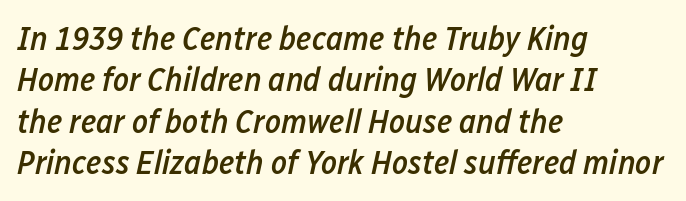
{"italic": "yes", "lean": "right", "slant_degrees": 12, "bold": "semi", "weight": "semibold", "width": "condensed", "stroke_contrast": "low", "x_height": "medium", "monospaced": "no", "underline": "no", "align": "left", "line_spacing_ratio": 1.22, "letter_spacing": "normal", "letter_spacing_em": 0.0, "glyph_px": 34}
